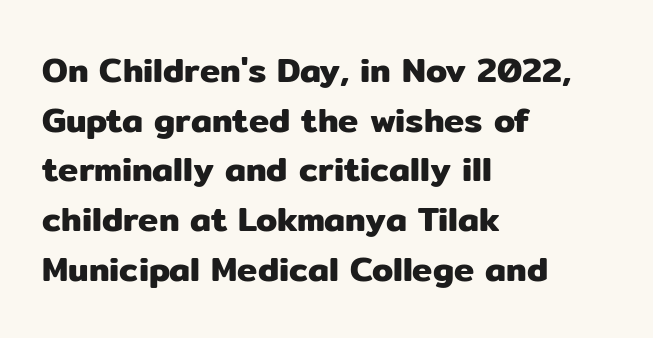
Regular leading. The type sits square on the baseline with zero lean. Check under the words: just untouched page. These lines keep a tight, regular rhythm from letter to letter.
